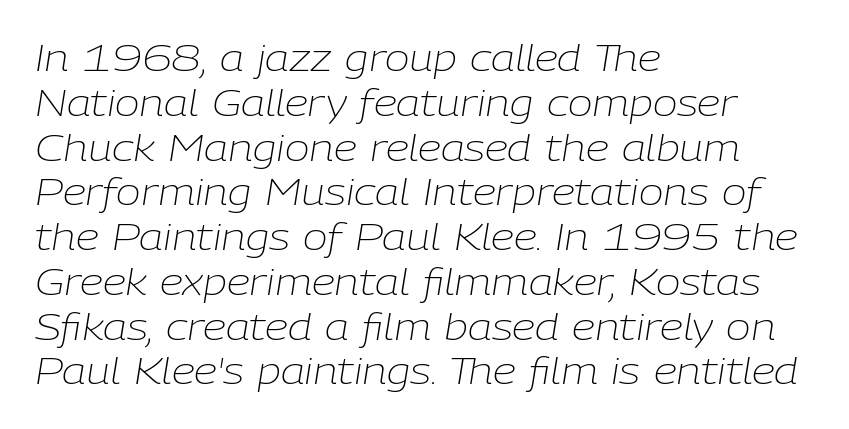
Q: Is the text bold? A: No.
Q: Is the text italic (slanted)? A: Yes, it leans right by about 9 degrees.
Q: Is the text underlined? A: No.
Q: How is the paragraph aligned? A: Left-aligned.
Q: Is the spacing between letters normal or unusually wide? A: Normal.
Q: Width (condensed, normal, or wide)? A: Normal.
Q: Stroke contrast? A: Low.
Q: x-height? A: Medium.
Q: Monospaced? A: No.
